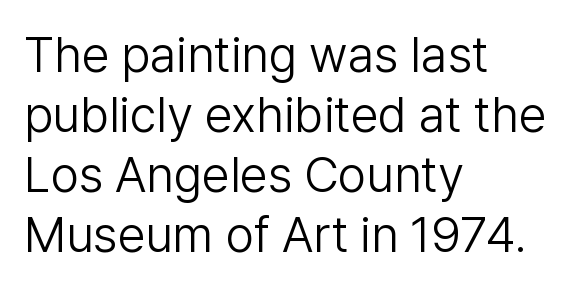
The letters carry no serifs — their stems end cleanly without finishing strokes. Descenders hang freely into open space. The characters are drawn with everyday or finer stroke widths. The face used here is rendered with its standard letterfit. You could not count columns in this text — the font is proportionally spaced.
